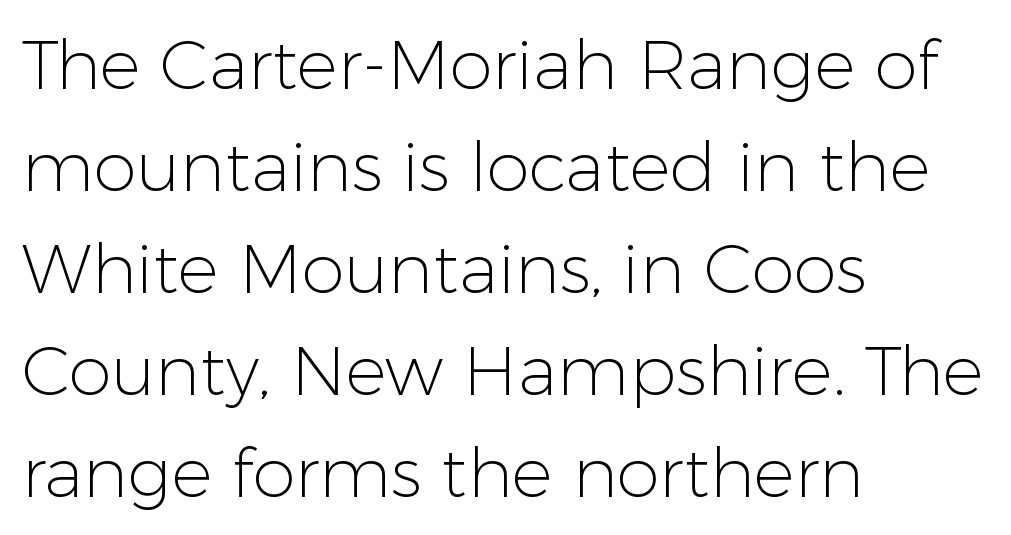
In terms of letterspacing, this is plain default setting. Whoever set this chose a conventional vertical rhythm. The lettering holds an erect, upright posture throughout. Note: no serifs on the glyphs. The letters advance in unequal steps, a hallmark of proportional type. Words float on clear page, feet unadorned.
